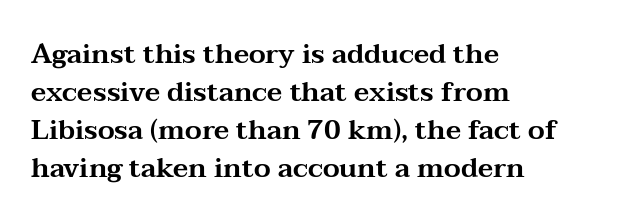
Q: Is the text italic (slanted)? A: No, it is upright.
Q: Is the text underlined? A: No.
Q: How is the paragraph aligned? A: Left-aligned.
Q: Is the spacing between letters normal or unusually wide? A: Normal.
Q: Is the spacing between lines tight, normal or loose? A: Normal.
